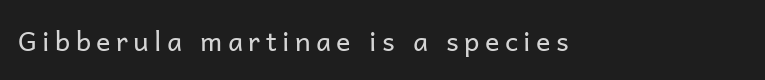
{"italic": "no", "bold": "no", "underline": "no", "letter_spacing": "wide", "letter_spacing_em": 0.2, "glyph_px": 27}
